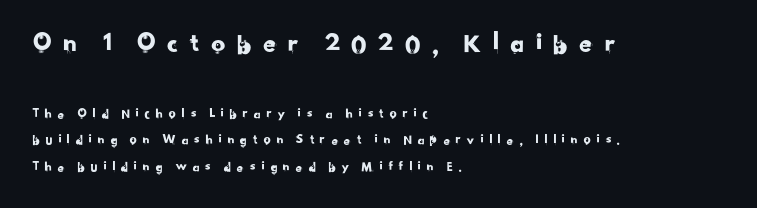
Q: Is the typeface a serif or a sans-serif typeface? A: Sans-serif.
Q: Is the text underlined? A: No.
Q: How is the paragraph aligned? A: Left-aligned.
Q: Is the spacing between letters normal or unusually wide? A: Unusually wide.
Q: Is the spacing between lines tight, normal or loose? A: Loose.
Q: Which block of text is set in a larger size, the first (top) or the second (bottom)? A: The first (top) one.
Q: Width (condensed, normal, or wide)? A: Normal.
Q: Stroke contrast? A: Low.
Q: x-height? A: Small.
Q: Monospaced? A: No.
